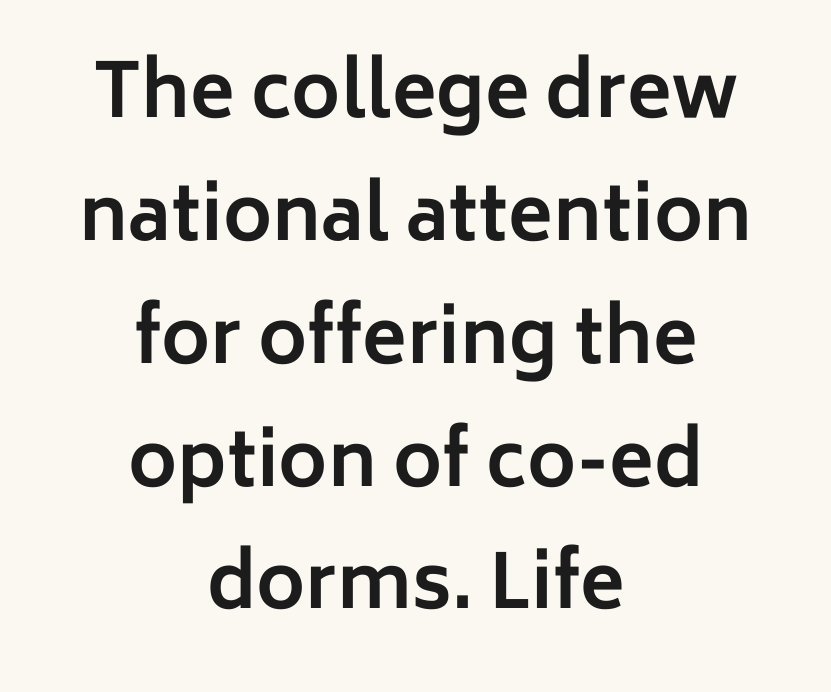
The image shows 74 px bold sans-serif type, upright; set centered, normal line spacing (1.66x), normal letter spacing, not underlined; low stroke contrast and a medium x-height.
